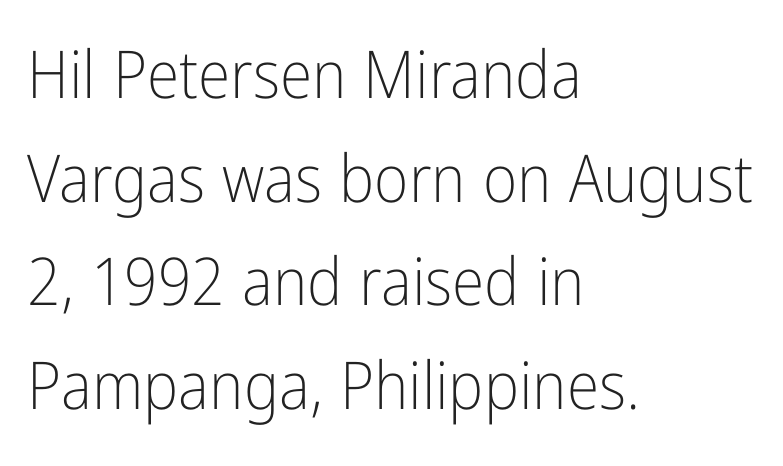
The designer left line spacing at the default. Italic? Not at all — the glyphs are vertical. Here the designer chose a conventional face with non-uniform glyph widths. Standard letterfit; no display-style spreading of the glyphs.
